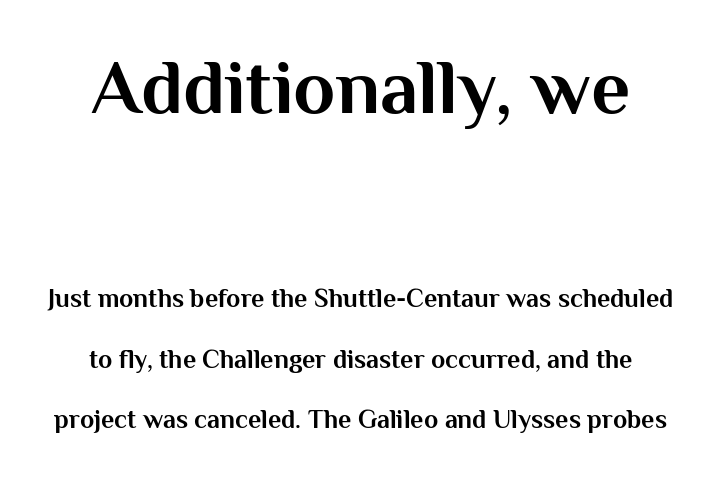
Clear beneath every line of the passage. These lines are rendered in a variable-pitch font. Notice how the stems are strictly vertical — no italics here. The type family on display is of the sans-serif kind.
